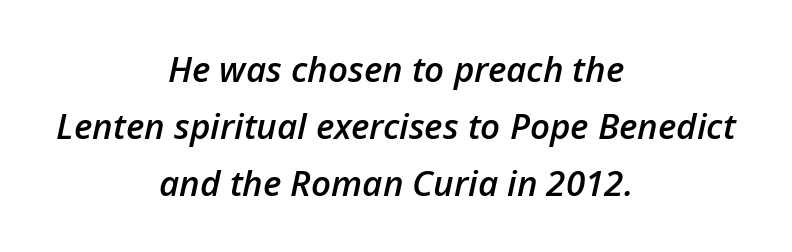
The image shows 35 px semibold type, italic (leaning right); set centered, normal line spacing (1.63x), normal letter spacing, not underlined; low stroke contrast and a medium x-height.
